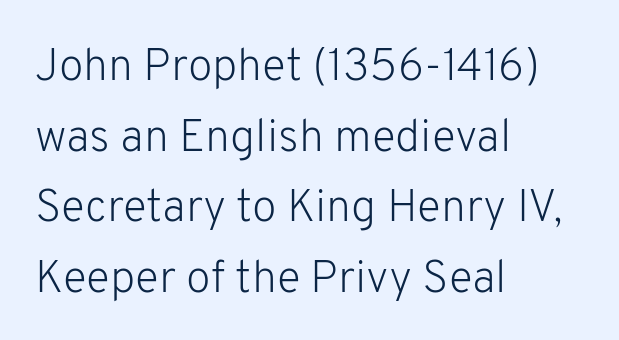
The image shows 45 px light sans-serif type, upright; set left-aligned, normal line spacing (1.57x), normal letter spacing, not underlined; low stroke contrast and a medium x-height.
